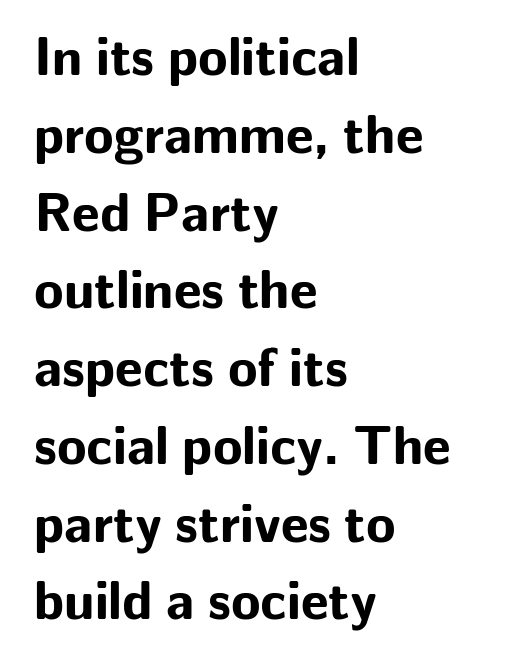
Q: Is the text bold? A: Yes.
Q: Is the text italic (slanted)? A: No, it is upright.
Q: Is the typeface a serif or a sans-serif typeface? A: Sans-serif.
Q: Is the text underlined? A: No.
Q: How is the paragraph aligned? A: Left-aligned.
Q: Is the spacing between letters normal or unusually wide? A: Normal.
Q: Is the spacing between lines tight, normal or loose? A: Normal.
Q: Width (condensed, normal, or wide)? A: Normal.
Q: Stroke contrast? A: Low.
Q: x-height? A: Medium.
Q: Monospaced? A: No.
